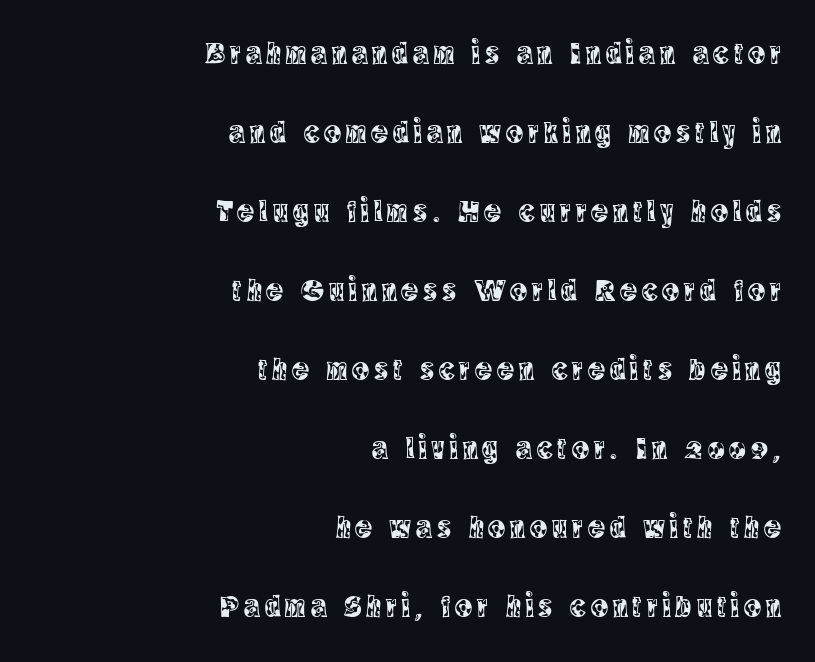
{"serif": "yes", "italic": "no", "width": "condensed", "x_height": "large", "monospaced": "no", "underline": "no", "align": "right", "line_spacing": "loose", "line_spacing_ratio": 2.47, "glyph_px": 32}
